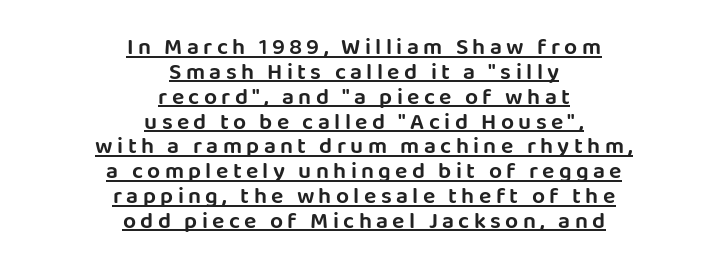
{"italic": "no", "underline": "yes", "align": "center", "line_spacing": "tight", "line_spacing_ratio": 1.08, "glyph_px": 23}
